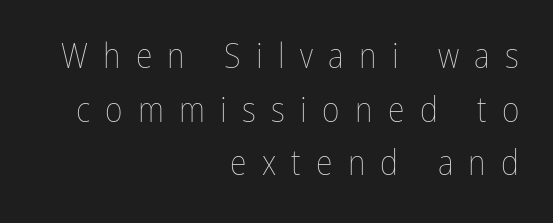
{"italic": "no", "bold": "no", "weight": "thin", "width": "condensed", "stroke_contrast": "low", "x_height": "medium", "monospaced": "no", "underline": "no", "align": "right", "line_spacing": "normal", "line_spacing_ratio": 1.58, "letter_spacing": "wide", "letter_spacing_em": 0.45, "glyph_px": 34}
